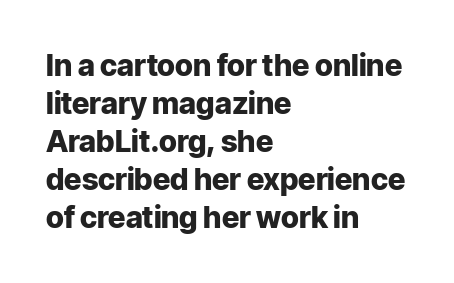
The image shows 30 px heavy sans-serif type, upright; set left-aligned, normal line spacing (1.27x), normal letter spacing, not underlined; low stroke contrast and a medium x-height.
